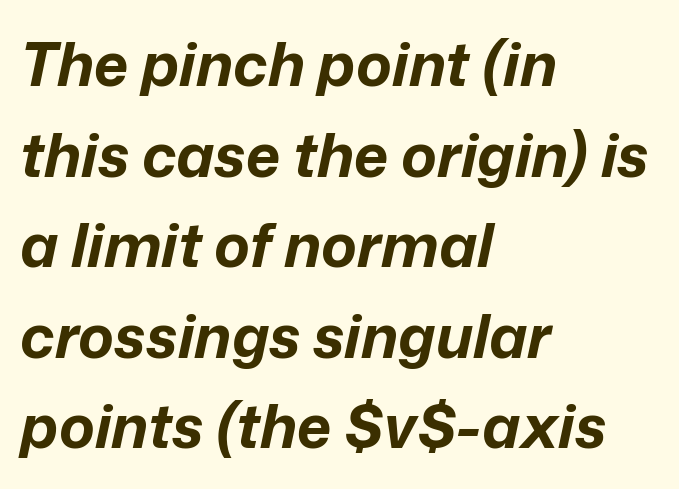
The image shows 60 px bold type, italic (leaning right); set left-aligned, normal line spacing (1.51x), normal letter spacing, not underlined; low stroke contrast and a medium x-height.
